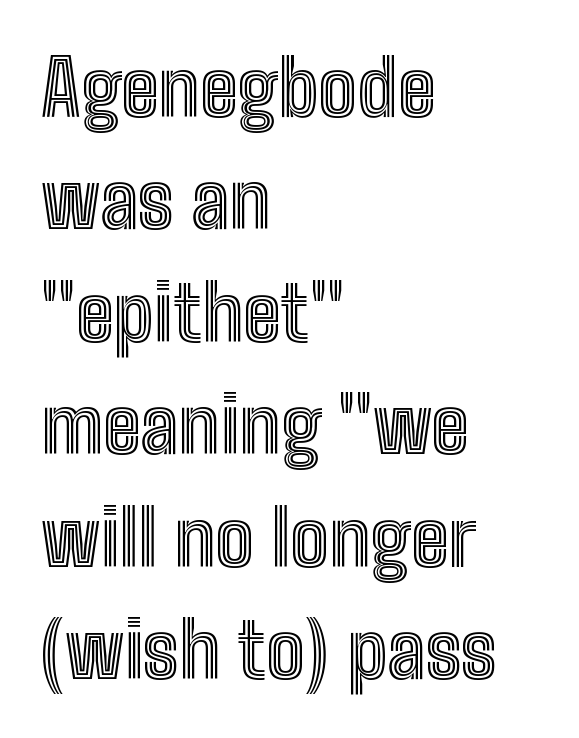
{"italic": "no", "width": "condensed", "x_height": "medium", "monospaced": "no", "underline": "no", "align": "left", "line_spacing": "normal", "line_spacing_ratio": 1.46, "letter_spacing": "normal", "letter_spacing_em": 0.0, "glyph_px": 77}
